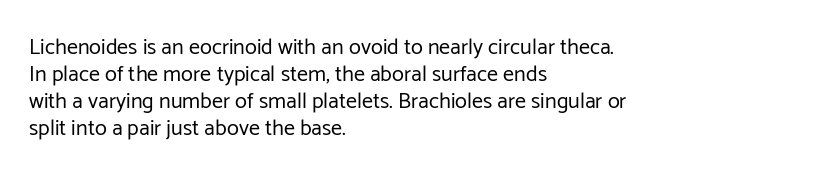
Q: Is the text bold? A: No.
Q: Is the text italic (slanted)? A: No, it is upright.
Q: Is the text underlined? A: No.
Q: How is the paragraph aligned? A: Left-aligned.
Q: Is the spacing between letters normal or unusually wide? A: Normal.
